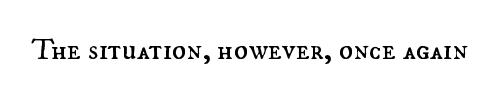
{"italic": "no", "bold": "no", "weight": "regular", "width": "normal", "stroke_contrast": "medium", "x_height": "small", "monospaced": "no", "underline": "no", "letter_spacing": "normal", "letter_spacing_em": 0.0, "glyph_px": 30}
